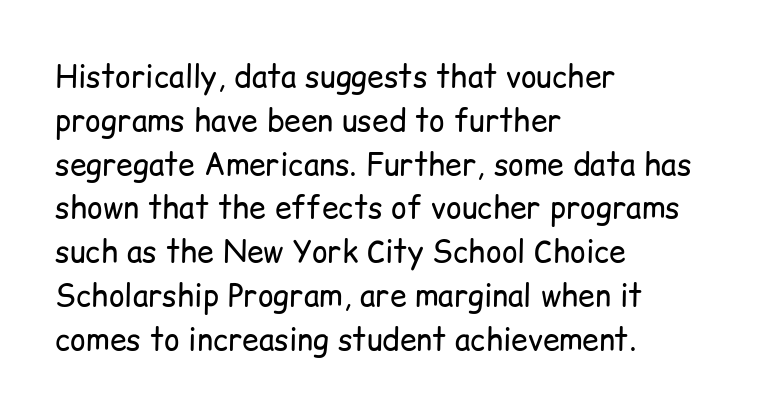
The lines are quadded left. The letters advance in unequal steps, a hallmark of proportional type. Tracking value appears to be zero — textbook default spacing. Compared with a typical body face, this is equally light or lighter still. Tall strokes in this sample are plumb rather than angled.
